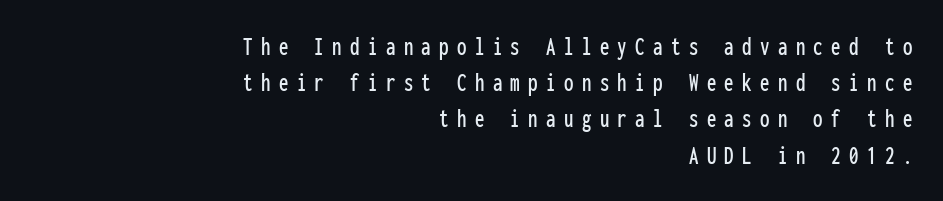
{"italic": "no", "underline": "no", "align": "right", "line_spacing": "normal", "line_spacing_ratio": 1.34, "letter_spacing": "wide", "letter_spacing_em": 0.31, "glyph_px": 27}
